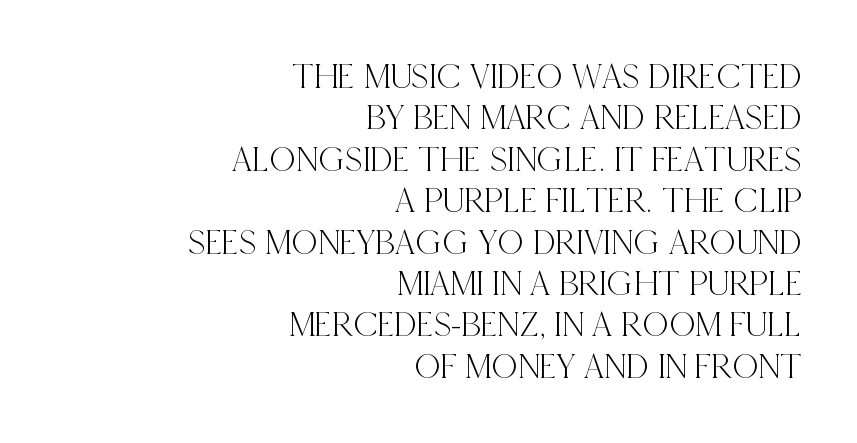
The image shows 36 px condensed serif type, upright; set right-aligned, tight line spacing (1.15x), normal letter spacing, not underlined; a large x-height.
